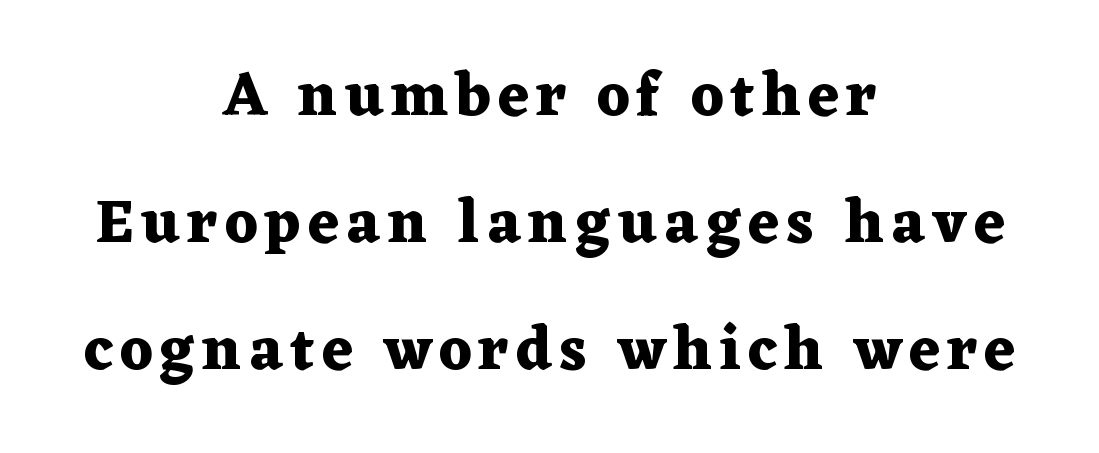
Summary of vertical rhythm: relaxed, with wide interline spacing. The typesetter chose a symmetrical, centered arrangement here. Quick note: not italic, upright. These lines carry a lot of weight — the face is fully bold.
